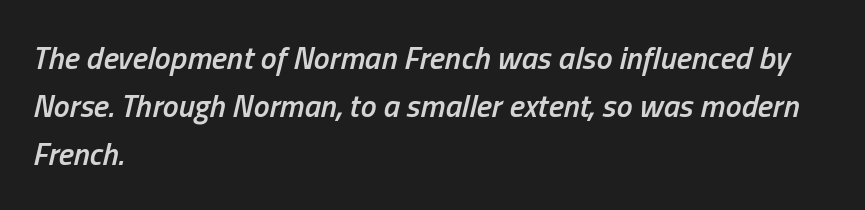
{"italic": "yes", "lean": "right", "slant_degrees": 13, "bold": "semi", "weight": "semibold", "width": "condensed", "stroke_contrast": "low", "x_height": "medium", "monospaced": "no", "underline": "no", "align": "left", "line_spacing": "normal", "line_spacing_ratio": 1.5, "letter_spacing": "normal", "letter_spacing_em": 0.0, "glyph_px": 32}
